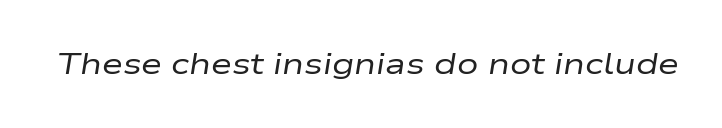
{"italic": "yes", "lean": "right", "slant_degrees": 9, "bold": "no", "weight": "regular", "width": "wide", "stroke_contrast": "low", "x_height": "medium", "monospaced": "no", "underline": "no", "letter_spacing": "normal", "letter_spacing_em": 0.0, "glyph_px": 30}
